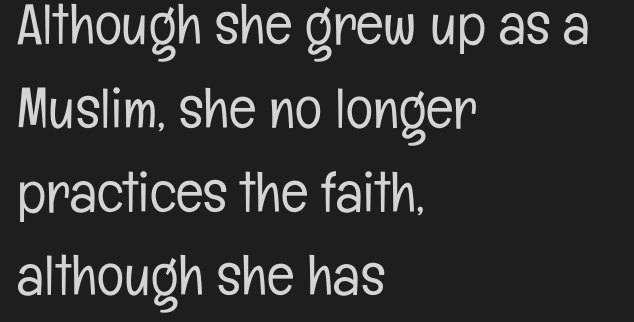
Descender tails drop into unmarked territory. This is roman type, the default non-slanted kind. No feet cap the strokes, marking this as sans-serif type. Teacher's note: observe the even left margin — that is flush-left alignment. The horizontal fit of the characters is conventional and even.
